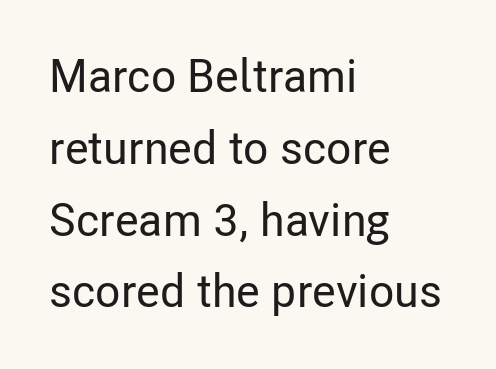
Serifs: no, the terminals of the letterforms are clean. The compositor pushed each line to the left boundary. A roman cut, with each character standing at attention. The area under the type is left untouched.
